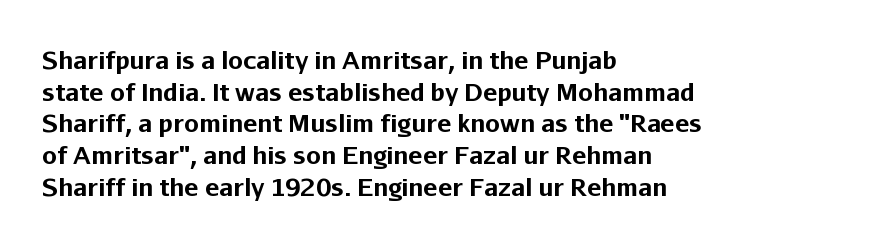
Q: Is the text bold? A: Yes.
Q: Is the text italic (slanted)? A: No, it is upright.
Q: Is the text underlined? A: No.
Q: How is the paragraph aligned? A: Left-aligned.
Q: Is the spacing between letters normal or unusually wide? A: Normal.
Q: Is the spacing between lines tight, normal or loose? A: Normal.
